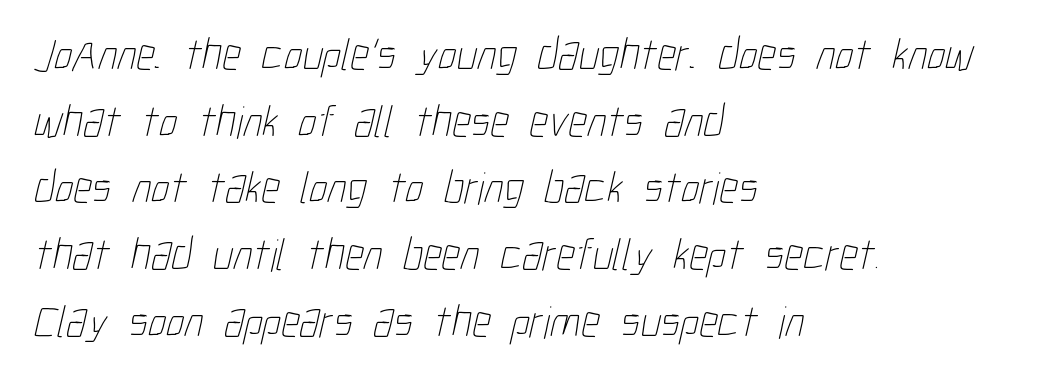
Q: Is the text bold? A: No.
Q: Is the text underlined? A: No.
Q: How is the paragraph aligned? A: Left-aligned.
Q: Is the spacing between letters normal or unusually wide? A: Normal.
Q: Is the spacing between lines tight, normal or loose? A: Normal.
Q: Width (condensed, normal, or wide)? A: Condensed.
Q: Stroke contrast? A: Low.
Q: x-height? A: Medium.
Q: Monospaced? A: No.
